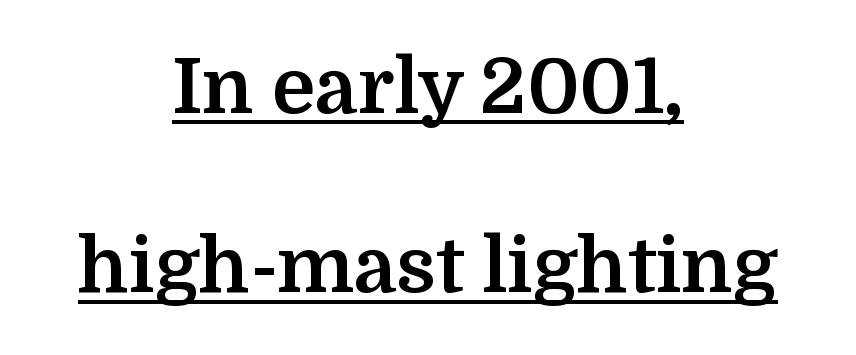
These lines keep a tight, regular rhythm from letter to letter. Check the space under the baseline: a stroke is drawn there. Observe the serifs anchoring each vertical stroke in this sample. The whitespace from short lines is split evenly between both sides.
